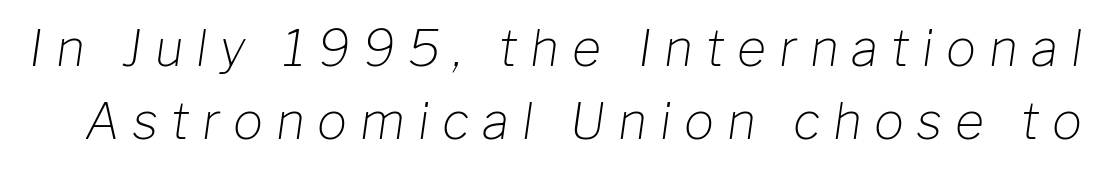
Q: Is the text bold? A: No.
Q: Is the text italic (slanted)? A: Yes, it leans right by about 8 degrees.
Q: Is the text underlined? A: No.
Q: Is the spacing between letters normal or unusually wide? A: Unusually wide.
Q: Is the spacing between lines tight, normal or loose? A: Normal.
Q: Width (condensed, normal, or wide)? A: Normal.
Q: Stroke contrast? A: Low.
Q: x-height? A: Medium.
Q: Monospaced? A: No.
